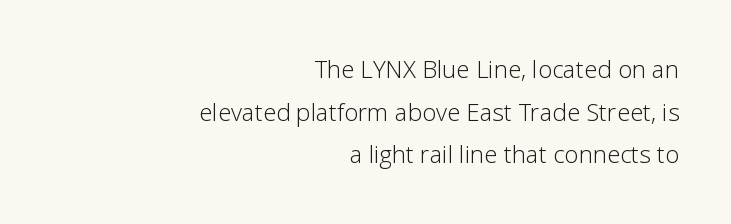
Q: Is the text bold? A: No.
Q: Is the text italic (slanted)? A: No, it is upright.
Q: Is the text underlined? A: No.
Q: How is the paragraph aligned? A: Right-aligned.
Q: Is the spacing between letters normal or unusually wide? A: Normal.
